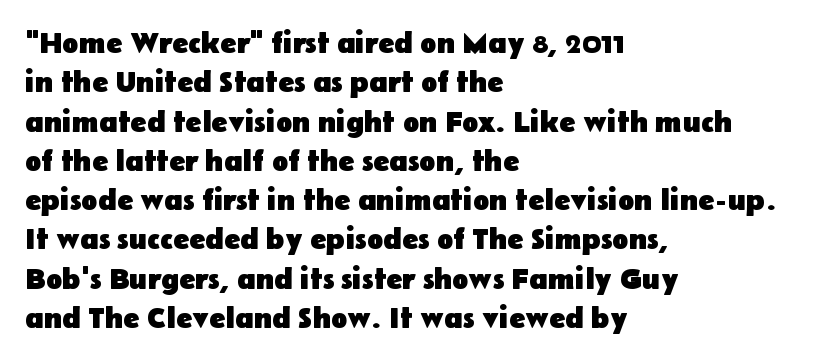
Q: Is the text bold? A: Yes.
Q: Is the text italic (slanted)? A: No, it is upright.
Q: Is the typeface a serif or a sans-serif typeface? A: Sans-serif.
Q: Is the text underlined? A: No.
Q: How is the paragraph aligned? A: Left-aligned.
Q: Is the spacing between letters normal or unusually wide? A: Normal.
Q: Is the spacing between lines tight, normal or loose? A: Normal.
Q: Width (condensed, normal, or wide)? A: Normal.
Q: Stroke contrast? A: Low.
Q: x-height? A: Medium.
Q: Monospaced? A: No.
